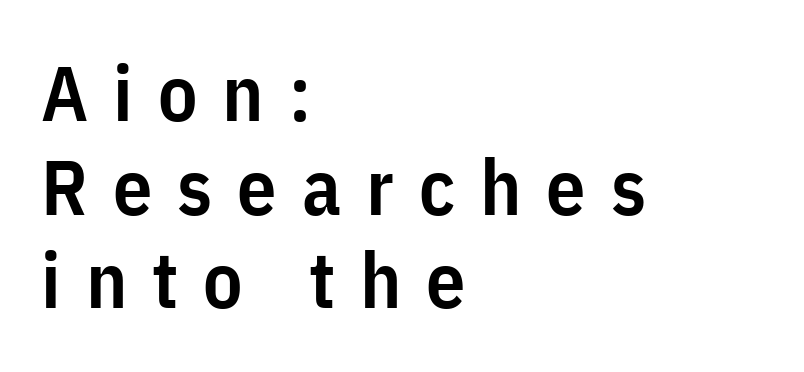
{"serif": "no", "italic": "no", "bold": "semi", "weight": "semibold", "width": "condensed", "stroke_contrast": "low", "x_height": "medium", "monospaced": "no", "underline": "no", "align": "left", "line_spacing_ratio": 1.2, "letter_spacing": "wide", "letter_spacing_em": 0.32, "glyph_px": 78}
